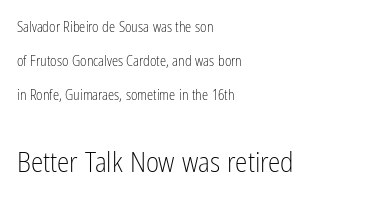
The image shows 28 px light, condensed sans-serif type, upright; set left-aligned, loose line spacing (2.44x), normal letter spacing, not underlined; the second (bottom) block is 2.0x larger; low stroke contrast and a medium x-height.
